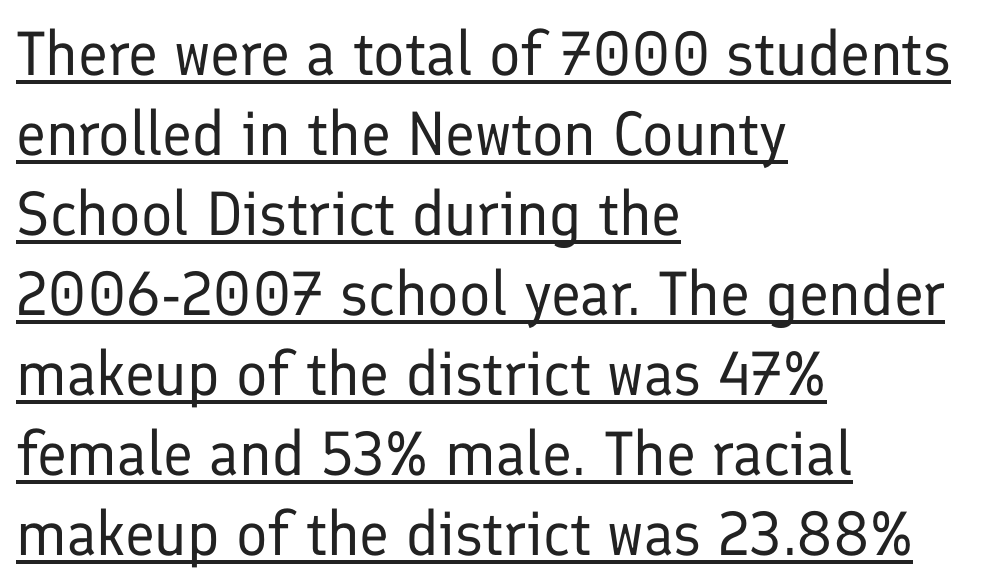
Q: Is the text bold? A: No.
Q: Is the text italic (slanted)? A: No, it is upright.
Q: Is the typeface a serif or a sans-serif typeface? A: Sans-serif.
Q: Is the text underlined? A: Yes.
Q: How is the paragraph aligned? A: Left-aligned.
Q: Is the spacing between letters normal or unusually wide? A: Normal.
Q: Is the spacing between lines tight, normal or loose? A: Normal.
Q: Width (condensed, normal, or wide)? A: Normal.
Q: Stroke contrast? A: Low.
Q: x-height? A: Medium.
Q: Monospaced? A: No.
